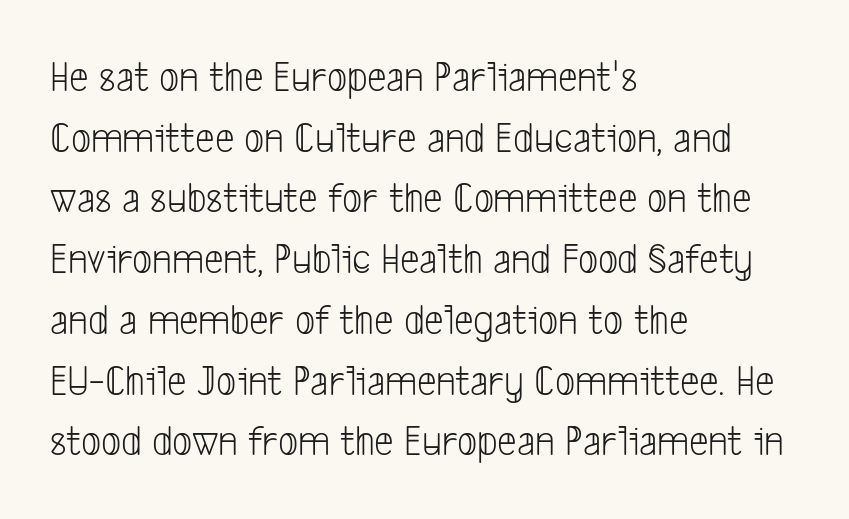
Observe the ordinary spacing: letters are neighbours, not strangers. Varying glyph widths throughout — classic text-font behaviour. The strokes are not fattened; the text isn't bold. Regular leading. The typesetter chose a ragged-right arrangement here. This rendering employs a face without finishing strokes, i.e., a sans-serif.
